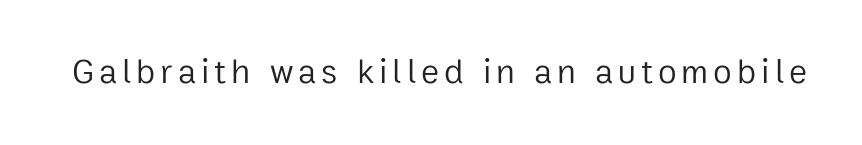
{"serif": "no", "italic": "no", "bold": "no", "weight": "regular", "width": "normal", "stroke_contrast": "low", "x_height": "medium", "monospaced": "no", "underline": "no", "glyph_px": 34}
